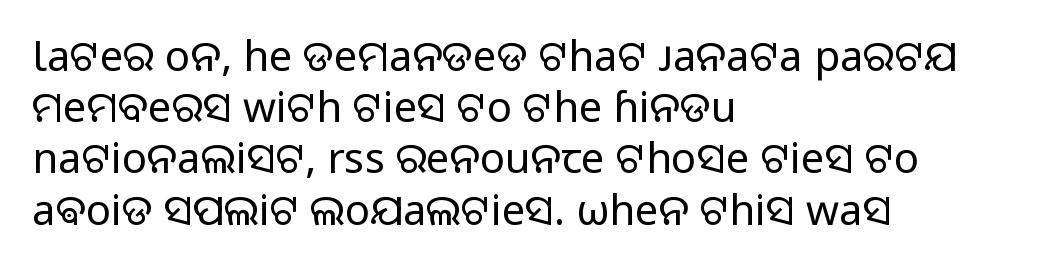
Q: Is the text bold? A: No.
Q: Is the text italic (slanted)? A: No, it is upright.
Q: Is the typeface a serif or a sans-serif typeface? A: Sans-serif.
Q: Is the text underlined? A: No.
Q: How is the paragraph aligned? A: Left-aligned.
Q: Is the spacing between letters normal or unusually wide? A: Normal.
Q: Width (condensed, normal, or wide)? A: Normal.
Q: Stroke contrast? A: Low.
Q: x-height? A: Medium.
Q: Monospaced? A: No.
